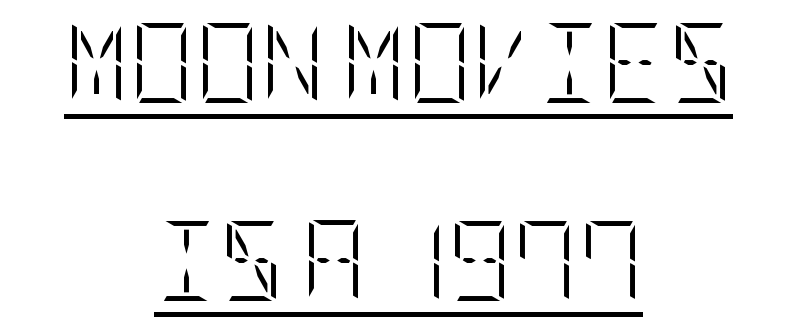
The image shows 80 px light, condensed type, upright; set centered, loose line spacing (2.48x), normal letter spacing, underlined; low stroke contrast and a large x-height.
